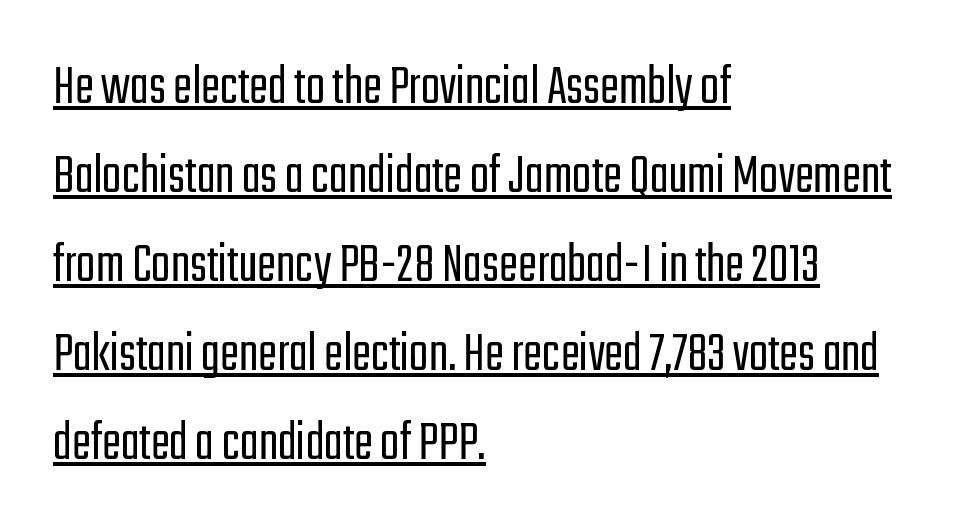
{"serif": "no", "italic": "no", "bold": "no", "weight": "light", "width": "condensed", "stroke_contrast": "low", "x_height": "medium", "monospaced": "no", "underline": "yes", "align": "left", "line_spacing": "normal", "line_spacing_ratio": 1.56, "letter_spacing": "normal", "letter_spacing_em": 0.0, "glyph_px": 57}
